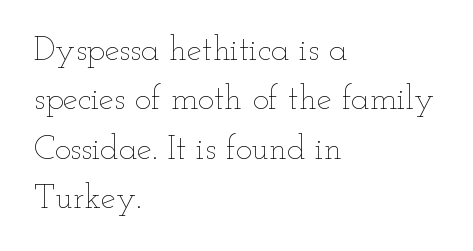
The passage shown stacks its lines at a standard gap. This rendering features lettering with no underline. No heavy texture on the line: the type isn't bold. Does the lettering tilt? It doesn't — this is upright.
